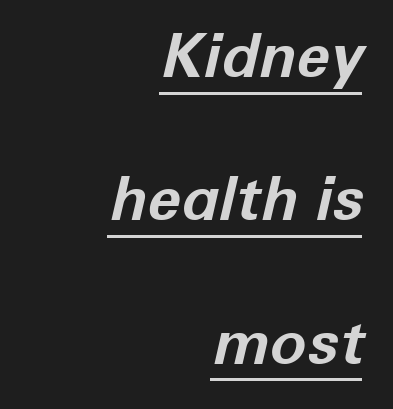
{"italic": "yes", "lean": "right", "slant_degrees": 12, "bold": "yes", "weight": "bold", "width": "normal", "stroke_contrast": "low", "x_height": "medium", "monospaced": "no", "underline": "yes", "align": "right", "line_spacing": "loose", "line_spacing_ratio": 2.35, "letter_spacing": "normal", "letter_spacing_em": 0.0, "glyph_px": 61}
